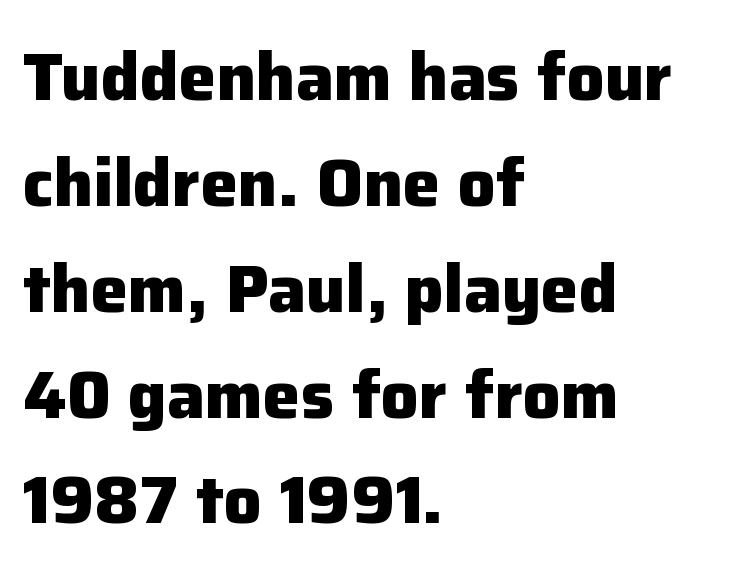
{"serif": "no", "italic": "no", "bold": "yes", "weight": "heavy", "width": "normal", "stroke_contrast": "low", "x_height": "medium", "monospaced": "no", "underline": "no", "align": "left", "line_spacing": "normal", "line_spacing_ratio": 1.58, "letter_spacing": "normal", "letter_spacing_em": 0.0, "glyph_px": 67}
